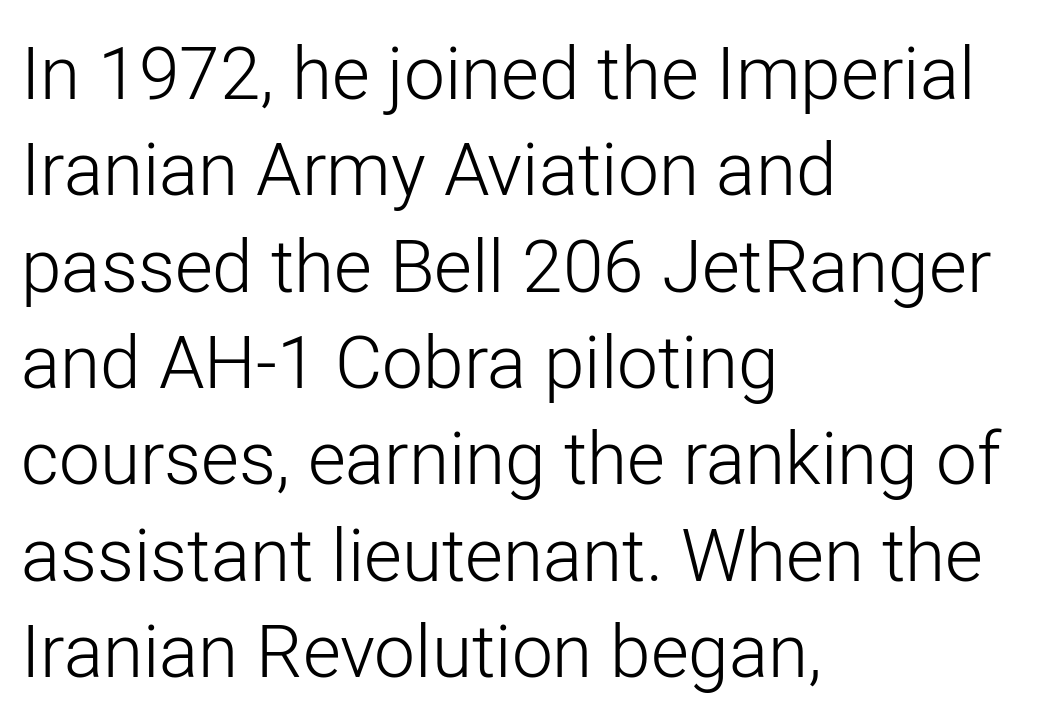
{"serif": "no", "italic": "no", "bold": "no", "weight": "light", "width": "normal", "stroke_contrast": "low", "x_height": "medium", "monospaced": "no", "underline": "no", "align": "left", "line_spacing": "normal", "line_spacing_ratio": 1.32, "letter_spacing": "normal", "letter_spacing_em": 0.0, "glyph_px": 73}
